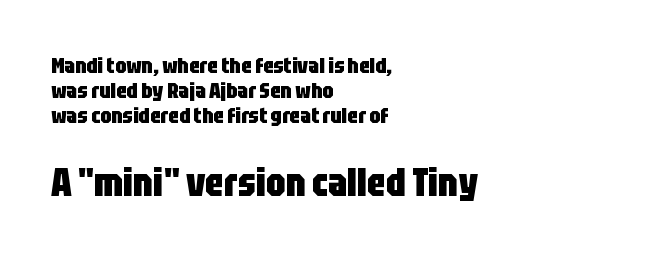
The image shows 39 px heavy, condensed sans-serif type, upright; set left-aligned, tight line spacing (1.13x), normal letter spacing, not underlined; the second (bottom) block is 1.77x larger; low stroke contrast and a large x-height.
